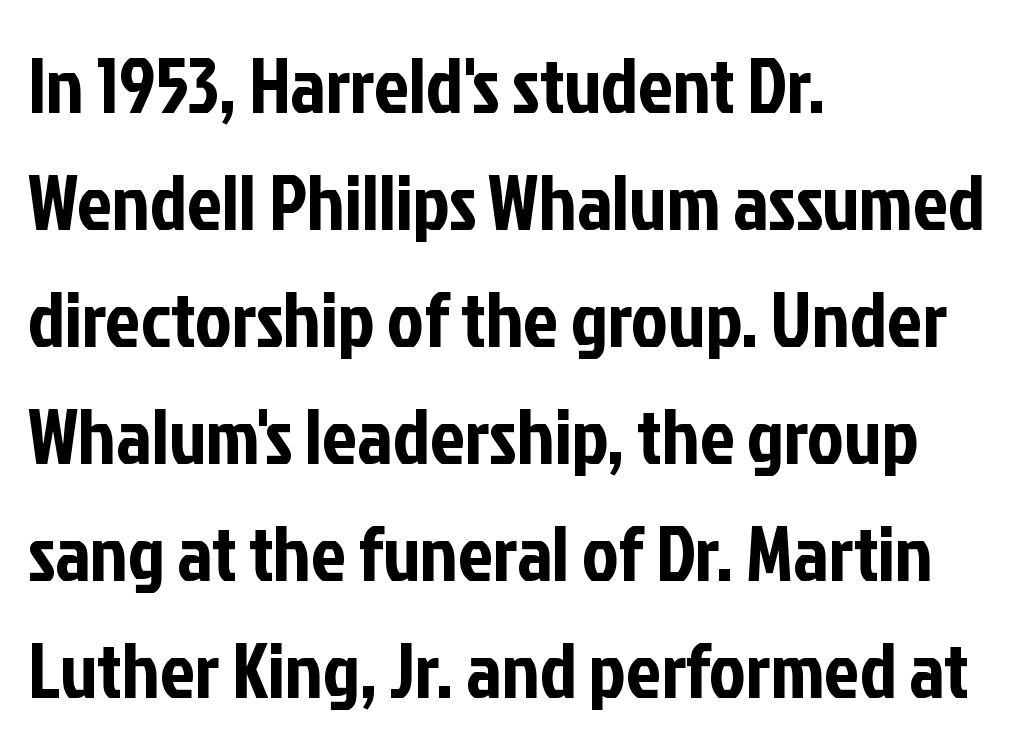
The foot of each line stays bare and open. Interline gaps are of average width in this sample. Is there any slant? The stems are plumb. Line beginnings align vertically; line endings do not.
